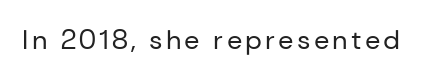
The space directly below the letters is spotless. The letters look calm and open, with moderate or lighter stems. Notice how the stems are strictly vertical — no italics here.
